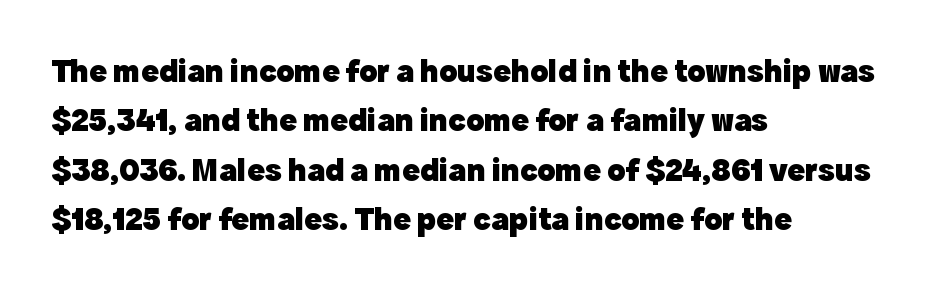
Does the weight exceed regular? Yes, all the way to bold. Note: no serifs on the glyphs. Anything drawn beneath the words? Only blank space. You could not count columns in this text — the font is proportionally spaced.
